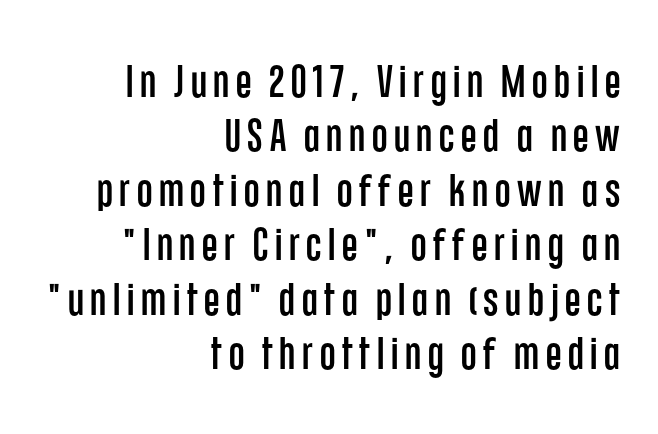
The image shows 45 px condensed sans-serif type, upright; set right-aligned, line spacing 1.21x, not underlined; low stroke contrast and a large x-height.
